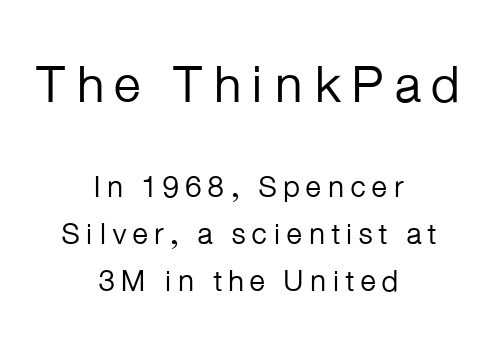
The image shows 52 px regular-weight sans-serif type, upright; set centered, normal line spacing (1.57x), not underlined; the first (top) block is 1.73x larger; low stroke contrast and a medium x-height.
